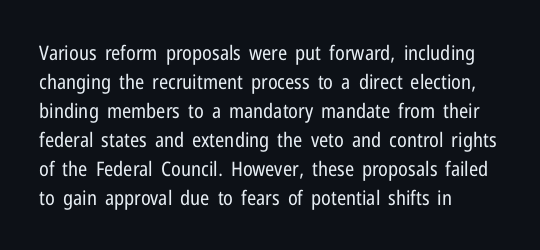
The image shows 20 px text type, upright; set left-aligned, normal line spacing (1.45x), normal letter spacing, not underlined.
